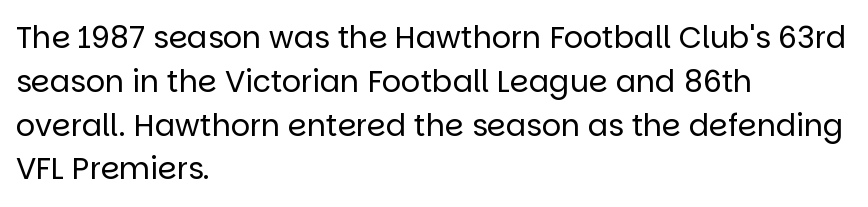
The vertical gap from one line to the next is medium. The lines are quadded left. What kind of face is this? One without serifs — a sans. The typography opts for an upright posture over an oblique one. Weight: regular or lighter. Each letter keeps its own natural width here, so spacing adapts to shape.
